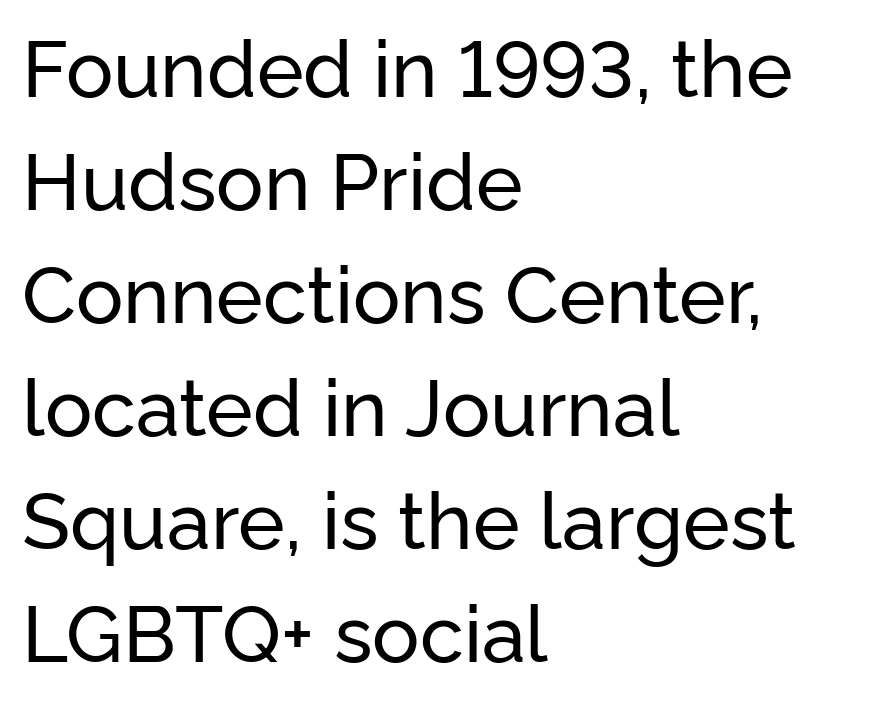
Each letter keeps its own natural width here, so spacing adapts to shape. This rendering leaves character spacing at its baseline value. The setting favours the left margin, as ordinary paragraphs usually do. These lines were composed using upright roman letters. Vertically, the passage feels balanced, rows spaced as you'd expect.
